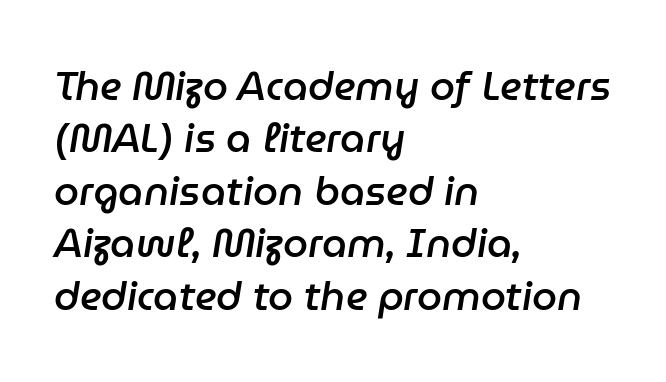
The image shows 40 px semibold type, italic (leaning right); set left-aligned, normal line spacing (1.31x), normal letter spacing, not underlined; low stroke contrast and a medium x-height.
